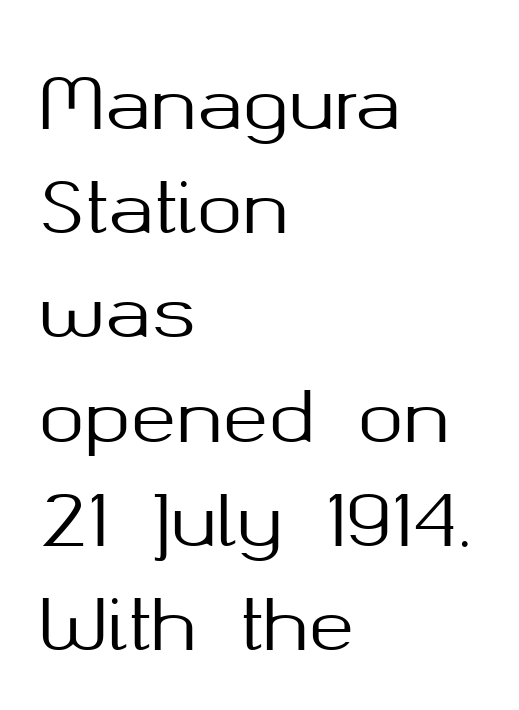
These lines were composed using upright roman letters. The rag falls on the right side of this text block. Each new line begins a customary step beneath the previous one. Each letter keeps its own natural width here, so spacing adapts to shape. The designer went with a sans here, leaving each stem footless.
